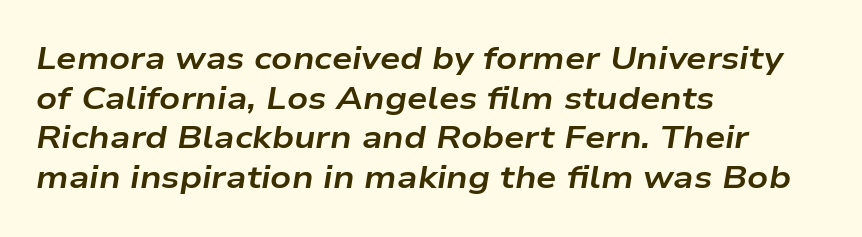
The image shows 32 px bold, wide type, italic (leaning right); set left-aligned, line spacing 1.24x, normal letter spacing, not underlined; low stroke contrast and a medium x-height.
